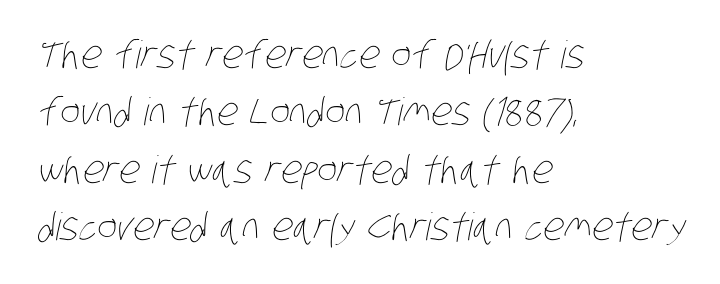
Q: Is the text bold? A: No.
Q: Is the text underlined? A: No.
Q: How is the paragraph aligned? A: Left-aligned.
Q: Is the spacing between letters normal or unusually wide? A: Normal.
Q: Is the spacing between lines tight, normal or loose? A: Normal.
Q: Width (condensed, normal, or wide)? A: Condensed.
Q: Stroke contrast? A: Low.
Q: x-height? A: Large.
Q: Monospaced? A: No.
